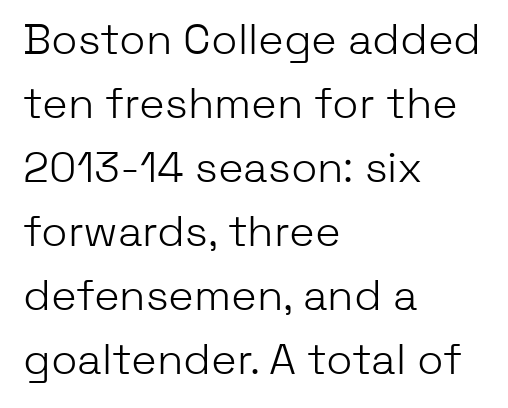
Weight: in the light-to-regular range. This sample uses a sans-serif face. Any mark beneath the type? The region is blank. These lines sit exactly where default settings would place them. These lines are rendered in a variable-pitch font. The paragraph has a hard left edge and a soft right edge.
